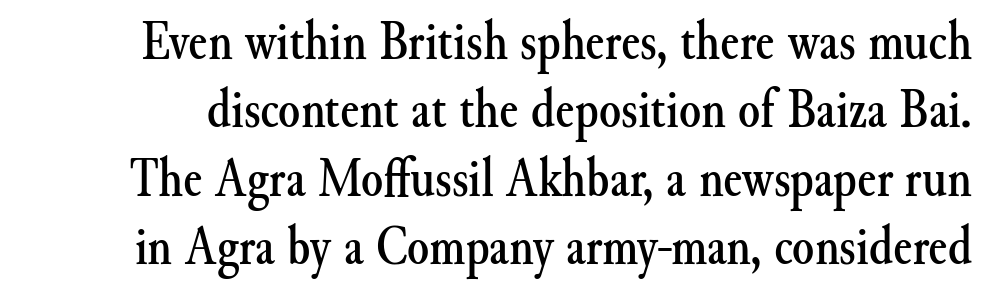
Q: Is the text italic (slanted)? A: No, it is upright.
Q: Is the typeface a serif or a sans-serif typeface? A: Serif.
Q: Is the text underlined? A: No.
Q: Is the spacing between letters normal or unusually wide? A: Normal.
Q: Width (condensed, normal, or wide)? A: Normal.
Q: Stroke contrast? A: Medium.
Q: x-height? A: Small.
Q: Monospaced? A: No.
